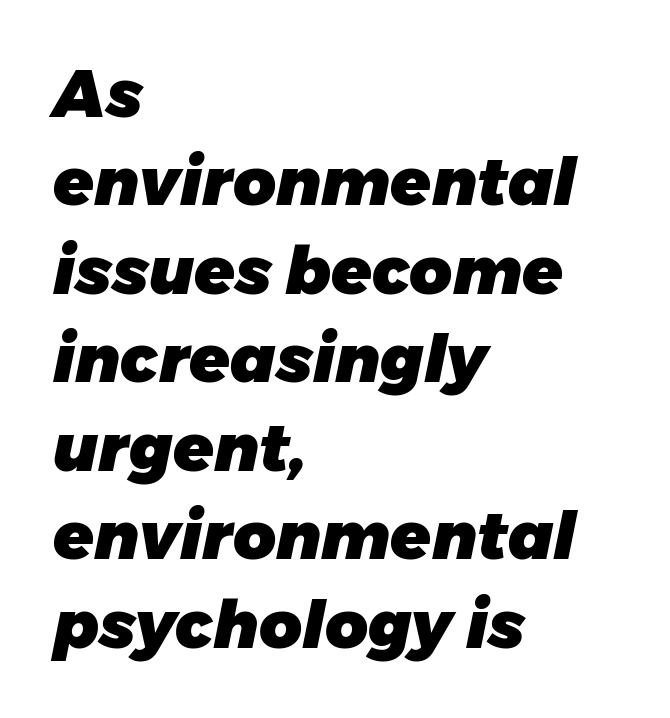
The horizontal fit of the characters is conventional and even. Leading matches the norm, producing a regular column. Left-aligned paragraph, ragged on the right. The passage shown is typed in a proportional face where columns would drift. Plain, unruled lines of type. If you drew a line through each stem, it would be angled.
